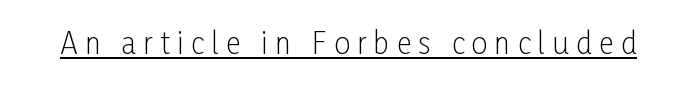
Caption: lettering with a line underneath. You could not count columns in this text — the font is proportionally spaced. The letterforms stand isolated, each surrounded by extra space. If you drew a line through each stem, it would be perfectly vertical. Bold? No — there's no thickening of the strokes.
